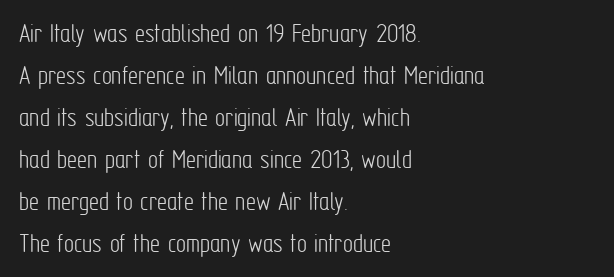
The image shows 28 px light, condensed sans-serif type, upright; set left-aligned, normal line spacing (1.5x), normal letter spacing, not underlined; low stroke contrast and a medium x-height.
